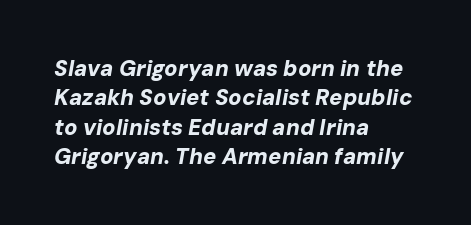
{"italic": "yes", "lean": "right", "slant_degrees": 10, "bold": "yes", "underline": "no", "align": "left", "line_spacing": "normal", "line_spacing_ratio": 1.33, "letter_spacing": "normal", "letter_spacing_em": 0.0, "glyph_px": 22}
